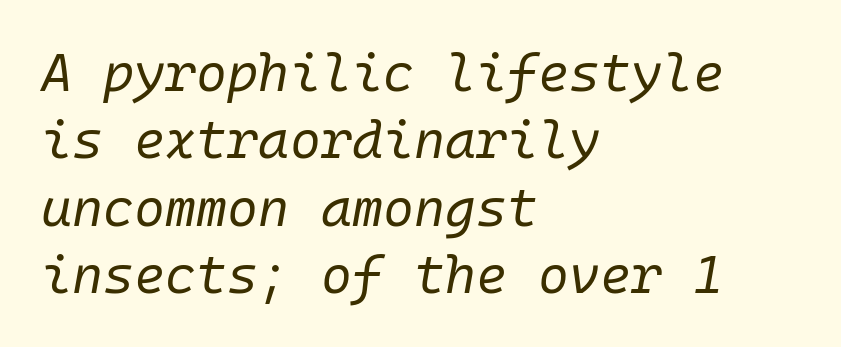
{"italic": "yes", "lean": "right", "slant_degrees": 10, "bold": "no", "weight": "regular", "width": "normal", "stroke_contrast": "low", "x_height": "medium", "underline": "no", "align": "left", "line_spacing": "normal", "line_spacing_ratio": 1.27, "letter_spacing": "normal", "letter_spacing_em": 0.0, "glyph_px": 53}
